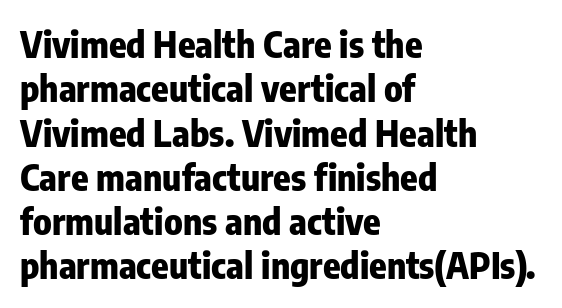
Glyph-to-glyph distance matches everyday printed text. Alignment: flush left. Unmarked baselines from the first word to the last. Plenty of ink on the page — the face is bold. Spacing verdict: proportional, widths tailored to each character.
